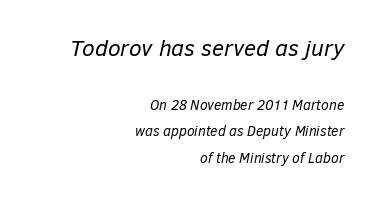
Q: Is the text bold? A: No.
Q: Is the text italic (slanted)? A: Yes, it leans right by about 12 degrees.
Q: Is the text underlined? A: No.
Q: How is the paragraph aligned? A: Right-aligned.
Q: Is the spacing between letters normal or unusually wide? A: Normal.
Q: Is the spacing between lines tight, normal or loose? A: Loose.
Q: Which block of text is set in a larger size, the first (top) or the second (bottom)? A: The first (top) one.
